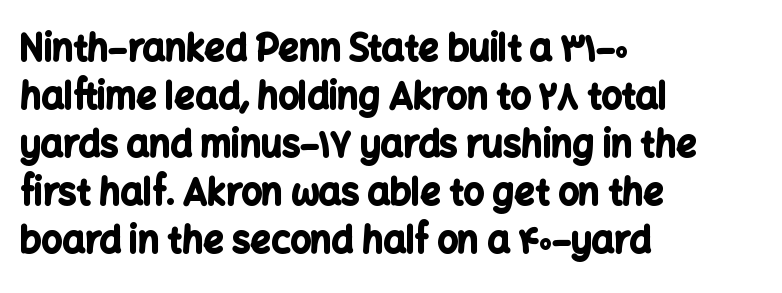
Check under the words: just untouched page. This sample uses a sans-serif face. The face used here has the dense, thick strokes of a bold. Character widths vary here, with narrow letters taking less room than wide ones. Line starts are locked; line ends wander. Evenly set lines give the paragraph a standard silhouette.
